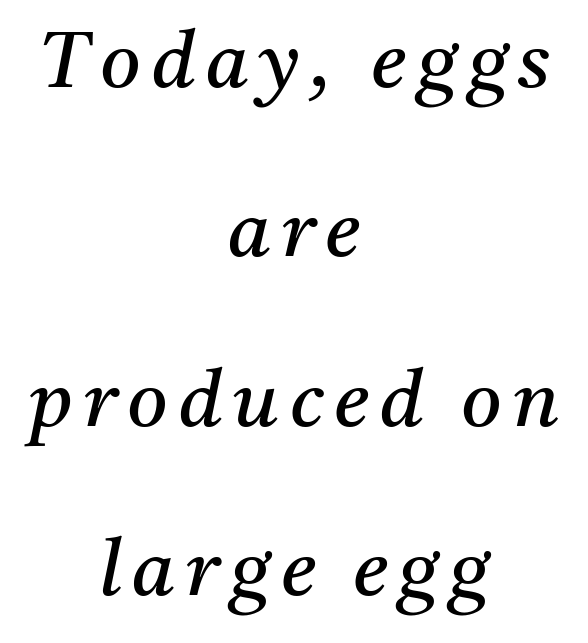
{"serif": "yes", "italic": "yes", "lean": "right", "slant_degrees": 11, "bold": "no", "weight": "regular", "width": "normal", "stroke_contrast": "medium", "x_height": "medium", "monospaced": "no", "underline": "no", "align": "center", "line_spacing": "loose", "line_spacing_ratio": 2.17, "glyph_px": 78}
